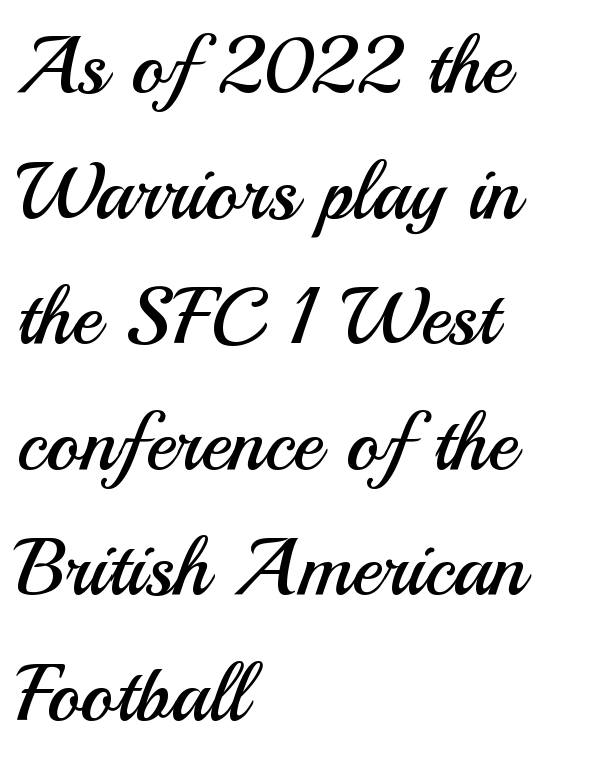
{"serif": "no", "bold": "no", "weight": "regular", "width": "normal", "stroke_contrast": "medium", "x_height": "small", "monospaced": "no", "underline": "no", "align": "left", "line_spacing": "normal", "line_spacing_ratio": 1.57, "letter_spacing": "normal", "letter_spacing_em": 0.0, "glyph_px": 80}
